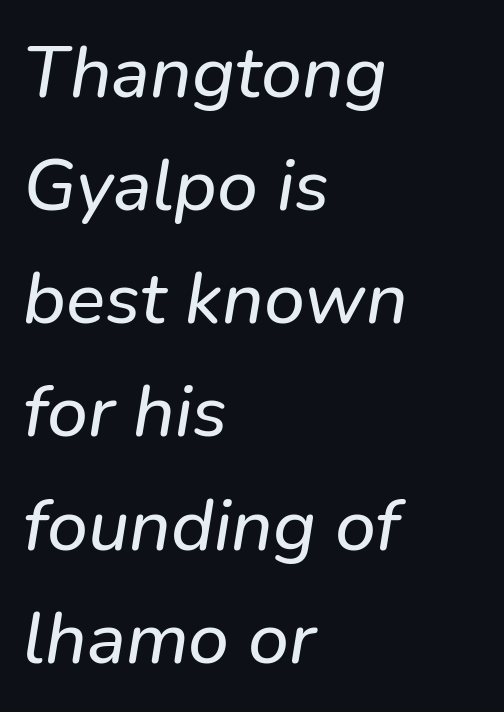
Q: Is the typeface a serif or a sans-serif typeface? A: Sans-serif.
Q: Is the text underlined? A: No.
Q: How is the paragraph aligned? A: Left-aligned.
Q: Is the spacing between letters normal or unusually wide? A: Normal.
Q: Is the spacing between lines tight, normal or loose? A: Normal.
Q: Width (condensed, normal, or wide)? A: Normal.
Q: Stroke contrast? A: Low.
Q: x-height? A: Medium.
Q: Monospaced? A: No.
